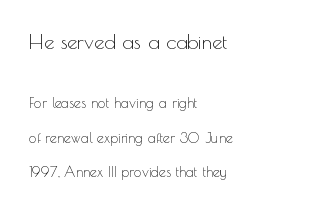
{"italic": "no", "bold": "no", "underline": "no", "align": "left", "line_spacing": "loose", "line_spacing_ratio": 2.46, "letter_spacing": "normal", "letter_spacing_em": 0.0, "larger_block": "first", "size_ratio": 1.43, "glyph_px": 20}
